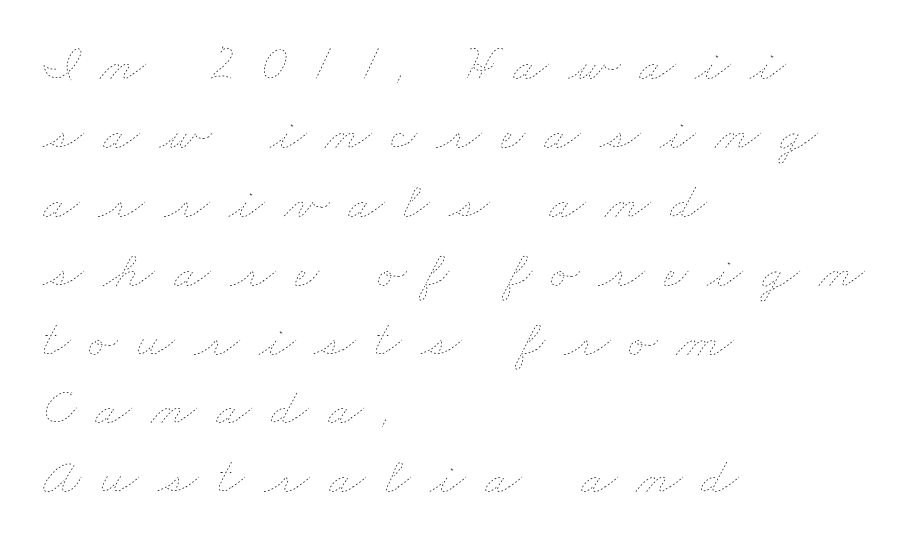
A quiet, ordinary-to-light weight characterises the typeface. Where is the straight margin? On the left. Regular leading. These lines have a slow, spaced-out rhythm from letter to letter. These lines are rendered in a variable-pitch font.
